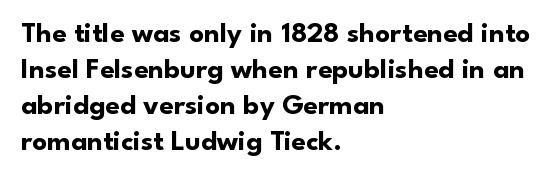
Q: Is the text bold? A: Yes.
Q: Is the text italic (slanted)? A: No, it is upright.
Q: Is the typeface a serif or a sans-serif typeface? A: Sans-serif.
Q: Is the text underlined? A: No.
Q: How is the paragraph aligned? A: Left-aligned.
Q: Is the spacing between letters normal or unusually wide? A: Normal.
Q: Width (condensed, normal, or wide)? A: Normal.
Q: Stroke contrast? A: Low.
Q: x-height? A: Small.
Q: Monospaced? A: No.
